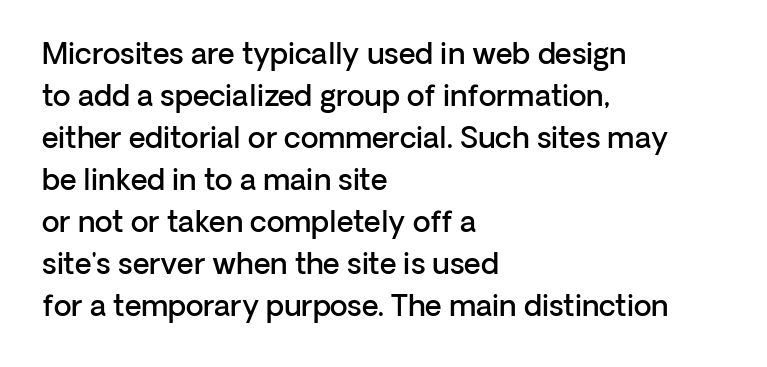
Q: Is the text bold? A: Semi-bold.
Q: Is the text italic (slanted)? A: No, it is upright.
Q: Is the typeface a serif or a sans-serif typeface? A: Sans-serif.
Q: Is the text underlined? A: No.
Q: How is the paragraph aligned? A: Left-aligned.
Q: Is the spacing between letters normal or unusually wide? A: Normal.
Q: Is the spacing between lines tight, normal or loose? A: Normal.
Q: Width (condensed, normal, or wide)? A: Normal.
Q: Stroke contrast? A: Low.
Q: x-height? A: Medium.
Q: Monospaced? A: No.
